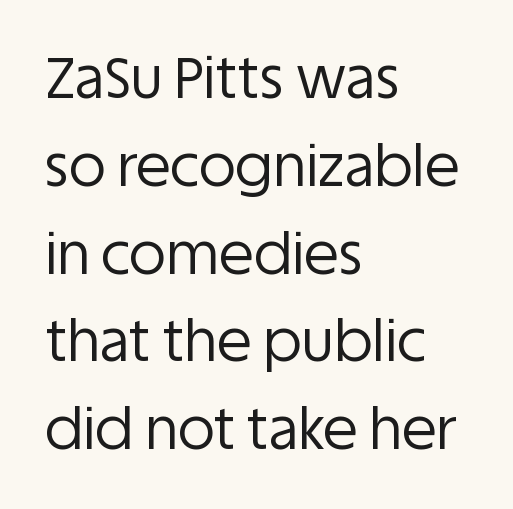
Nobody touched the tracking dial on this one. You could not count columns in this text — the font is proportionally spaced. Decoration check: the copy has no underline. Each new line begins a customary step beneath the previous one. The passage shown is typeset with a sans-serif family. Ink coverage per letter is moderate at most.
